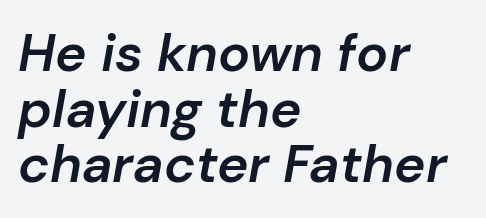
The image shows 53 px semibold type, italic (leaning right); set left-aligned, tight line spacing (1.05x), normal letter spacing, not underlined; low stroke contrast and a medium x-height.
